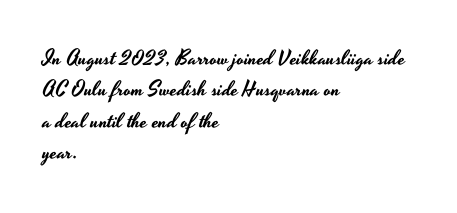
Unmarked baselines from the first word to the last. The lines in this sample share a left origin and differ only in where they stop. Summary of vertical rhythm: regular, with standard interline spacing. Inter-character spacing is left at the font's built-in metrics.
